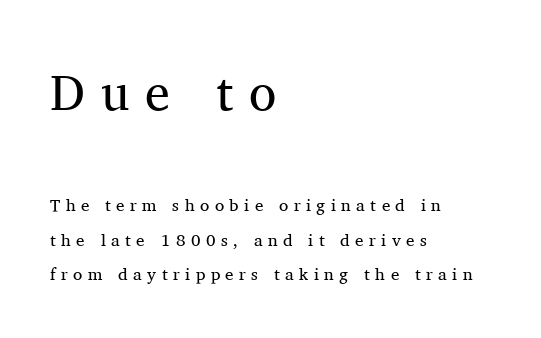
The image shows 50 px regular-weight serif type, upright; set left-aligned, loose line spacing (2.01x), unusually wide letter spacing (+0.32 em), not underlined; the first (top) block is 2.94x larger; medium stroke contrast and a medium x-height.
